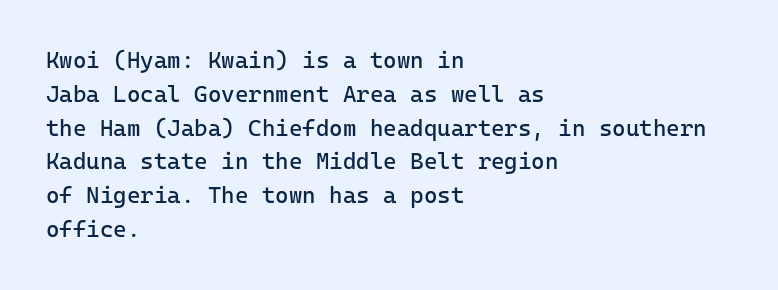
Just letters on the line, the space beneath them empty. Evenly set lines give the paragraph a standard silhouette. Heft: none added — not bold. Notice how the passage keeps a crisp vertical edge on the left only. No extra tracking has been applied to these lines. A roman cut, with each character standing at attention.
